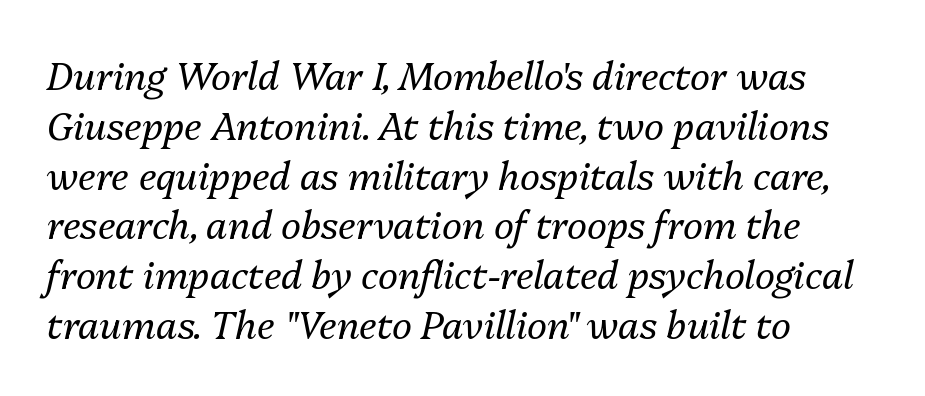
Q: Is the text bold? A: No.
Q: Is the text italic (slanted)? A: Yes, it leans right by about 13 degrees.
Q: Is the text underlined? A: No.
Q: How is the paragraph aligned? A: Left-aligned.
Q: Is the spacing between letters normal or unusually wide? A: Normal.
Q: Is the spacing between lines tight, normal or loose? A: Normal.
Q: Width (condensed, normal, or wide)? A: Normal.
Q: Stroke contrast? A: Medium.
Q: x-height? A: Medium.
Q: Monospaced? A: No.
